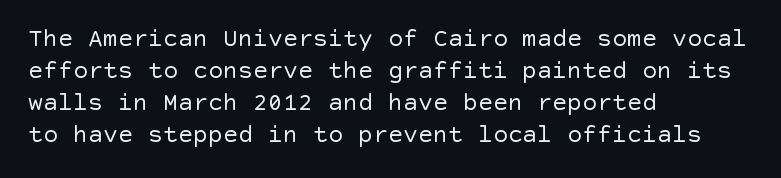
Glance below the letters and you will spot only blank space. The weight tops out at a normal text grade. Teacher's note: observe the even left margin — that is flush-left alignment. Interline gaps are of average width in this sample. In terms of posture, this sample is upright.
